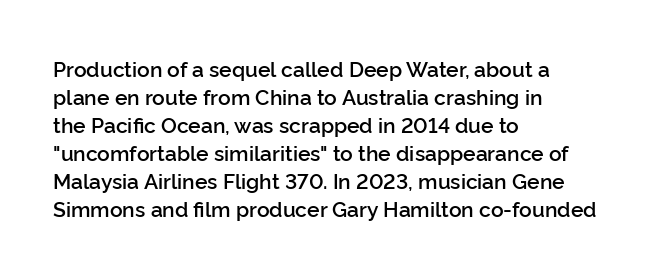
Q: Is the text bold? A: Semi-bold.
Q: Is the text italic (slanted)? A: No, it is upright.
Q: Is the text underlined? A: No.
Q: How is the paragraph aligned? A: Left-aligned.
Q: Is the spacing between letters normal or unusually wide? A: Normal.
Q: Is the spacing between lines tight, normal or loose? A: Normal.
